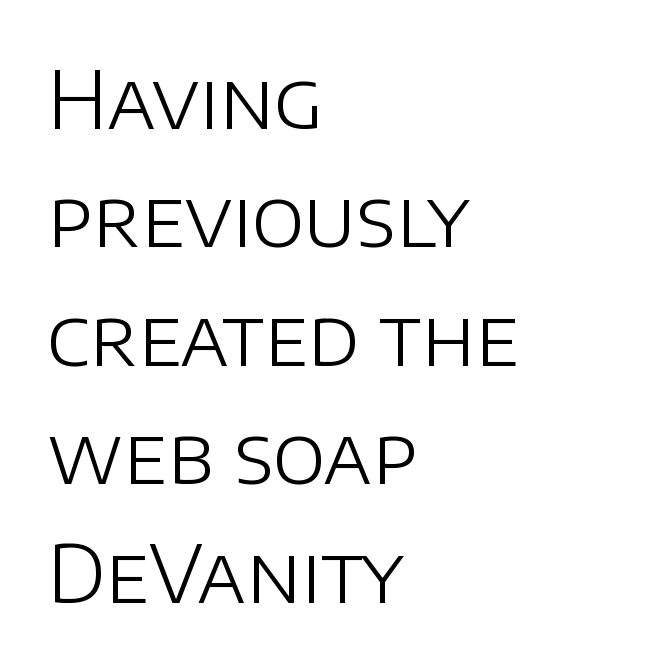
The image shows 79 px light sans-serif type, upright; set left-aligned, normal line spacing (1.5x), normal letter spacing, not underlined; low stroke contrast and a large x-height.
